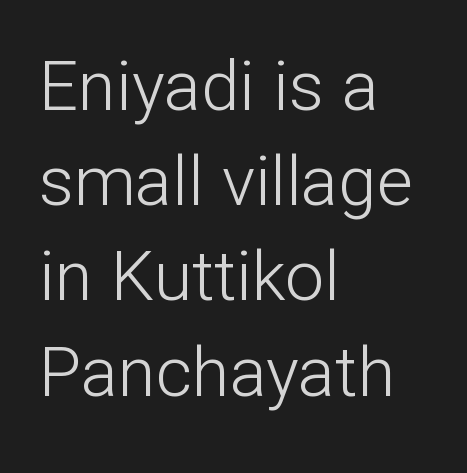
The image shows 69 px light sans-serif type, upright; set left-aligned, normal line spacing (1.38x), normal letter spacing, not underlined; low stroke contrast and a medium x-height.
